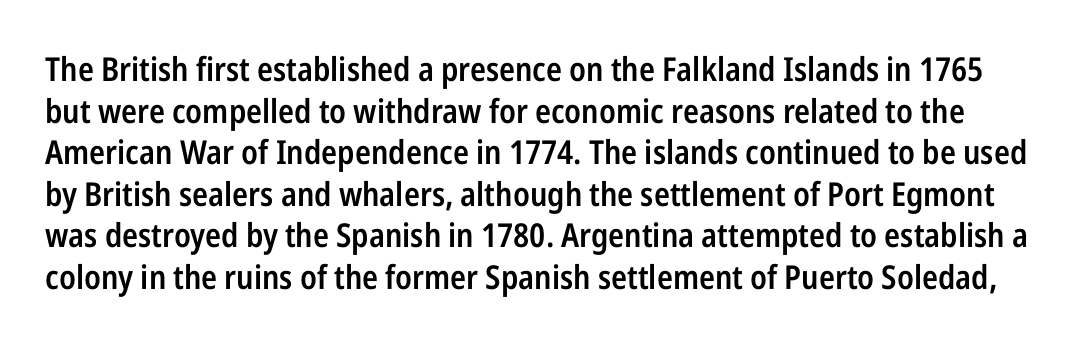
The image shows 33 px semibold, condensed sans-serif type, upright; set normal line spacing (1.26x), normal letter spacing, not underlined; low stroke contrast and a medium x-height.
